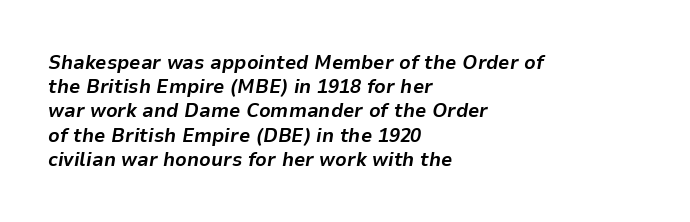
{"italic": "yes", "lean": "right", "slant_degrees": 9, "bold": "yes", "underline": "no", "align": "left", "line_spacing_ratio": 1.21, "letter_spacing": "normal", "letter_spacing_em": 0.0, "glyph_px": 20}
